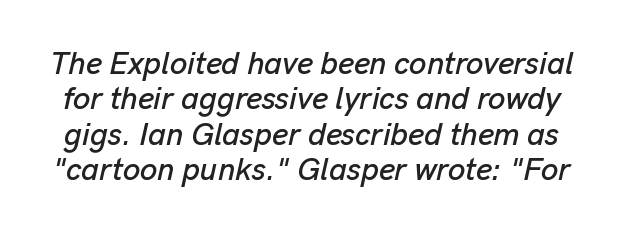
{"italic": "yes", "lean": "right", "slant_degrees": 13, "width": "normal", "stroke_contrast": "low", "x_height": "medium", "monospaced": "no", "underline": "no", "line_spacing": "tight", "line_spacing_ratio": 1.14, "letter_spacing": "normal", "letter_spacing_em": 0.0, "glyph_px": 31}
